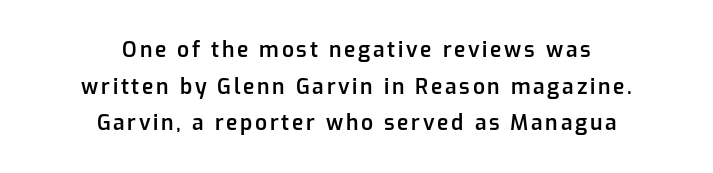
Q: Is the text bold? A: Semi-bold.
Q: Is the text italic (slanted)? A: No, it is upright.
Q: Is the text underlined? A: No.
Q: How is the paragraph aligned? A: Centered.
